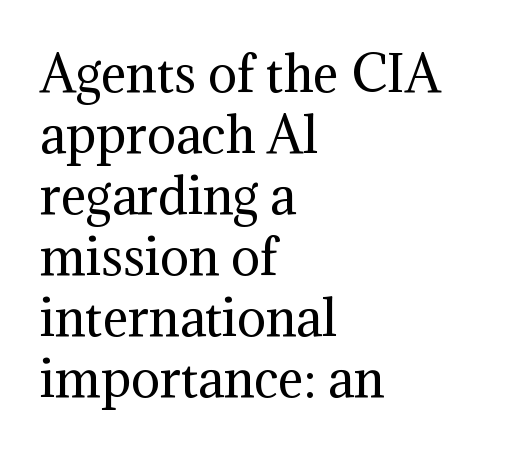
The image shows 48 px regular-weight serif type, upright; set left-aligned, normal line spacing (1.27x), normal letter spacing, not underlined; medium stroke contrast and a medium x-height.
